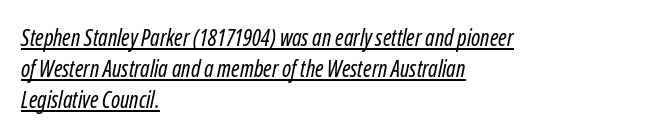
Q: Is the text bold? A: No.
Q: Is the text underlined? A: Yes.
Q: How is the paragraph aligned? A: Left-aligned.
Q: Is the spacing between letters normal or unusually wide? A: Normal.
Q: Is the spacing between lines tight, normal or loose? A: Normal.
